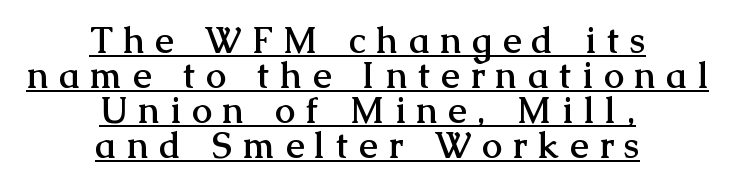
These lines carry a lot of weight — the face is fully bold. Is there any slant? The stems are plumb. The face used here is proportionally spaced, like ordinary book or web type. Like a heading marked for emphasis, these lines bear an underscore. One-word summary of the alignment: center. Honestly, the rows look squashed on top of each other.
